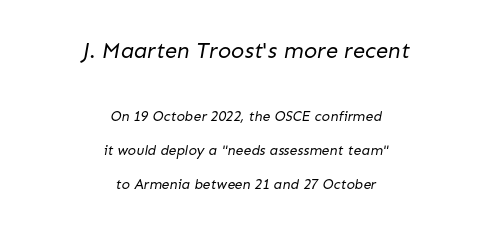
Glyph-to-glyph distance matches everyday printed text. Clear beneath every line of the passage. The passage shown stacks its lines with a broad gap. Alignment: centered. The face used here appears at its bigger size in the upper chunk.
